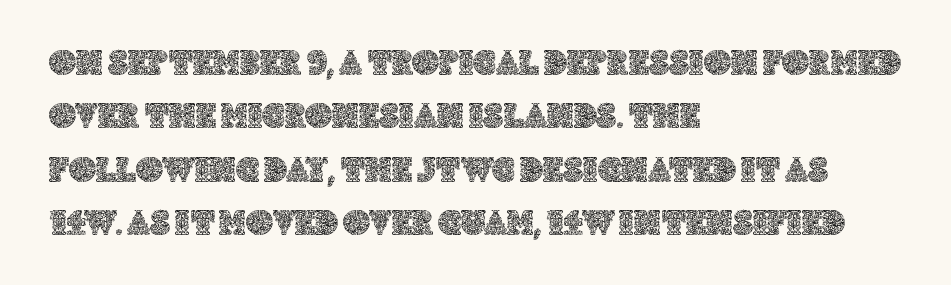
{"italic": "no", "width": "normal", "x_height": "large", "monospaced": "no", "underline": "no", "align": "left", "line_spacing": "normal", "line_spacing_ratio": 1.44, "letter_spacing": "normal", "letter_spacing_em": 0.0, "glyph_px": 37}
